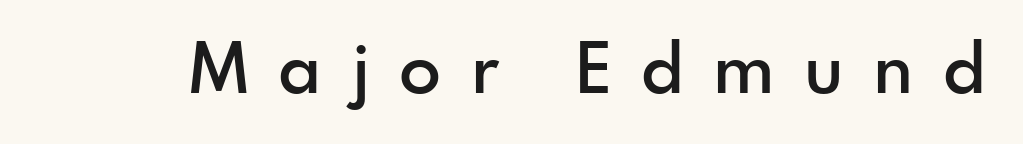
{"serif": "no", "italic": "no", "bold": "semi", "weight": "semibold", "width": "normal", "x_height": "small", "monospaced": "no", "underline": "no", "letter_spacing": "wide", "letter_spacing_em": 0.43, "glyph_px": 69}
